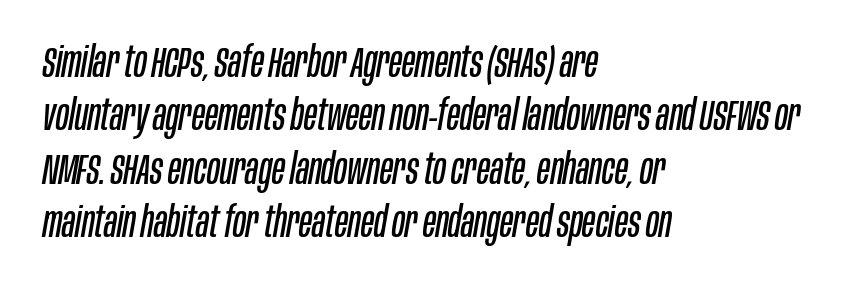
Compared with typical paragraphs, the rows here are spaced about the same. The words here are not underlined. Standard letterfit; no display-style spreading of the glyphs. Each letter keeps its own natural width here, so spacing adapts to shape.
